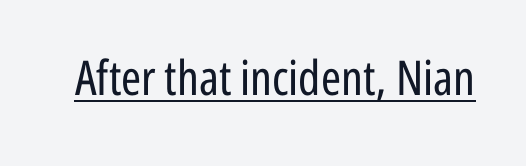
The image shows 48 px regular-weight, condensed sans-serif type, upright; set normal letter spacing, underlined; low stroke contrast and a medium x-height.
